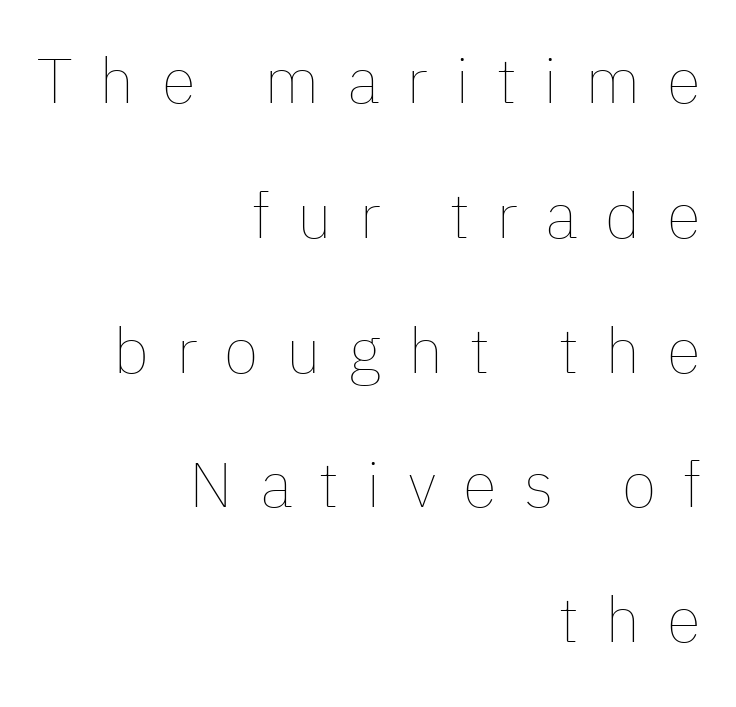
Q: Is the text bold? A: No.
Q: Is the text italic (slanted)? A: No, it is upright.
Q: Is the text underlined? A: No.
Q: How is the paragraph aligned? A: Right-aligned.
Q: Is the spacing between letters normal or unusually wide? A: Unusually wide.
Q: Is the spacing between lines tight, normal or loose? A: Loose.
Q: Width (condensed, normal, or wide)? A: Normal.
Q: Stroke contrast? A: Low.
Q: x-height? A: Medium.
Q: Monospaced? A: No.
